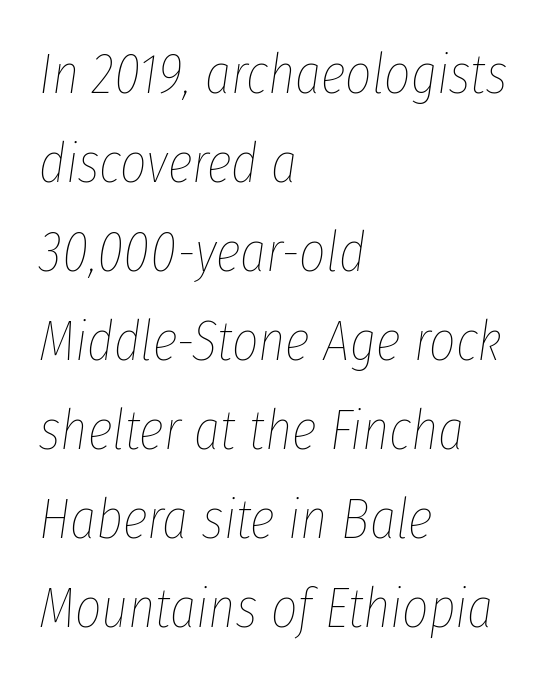
Q: Is the text bold? A: No.
Q: Is the text italic (slanted)? A: Yes, it leans right by about 8 degrees.
Q: Is the text underlined? A: No.
Q: How is the paragraph aligned? A: Left-aligned.
Q: Is the spacing between letters normal or unusually wide? A: Normal.
Q: Is the spacing between lines tight, normal or loose? A: Normal.
Q: Width (condensed, normal, or wide)? A: Condensed.
Q: Stroke contrast? A: Low.
Q: x-height? A: Medium.
Q: Monospaced? A: No.
